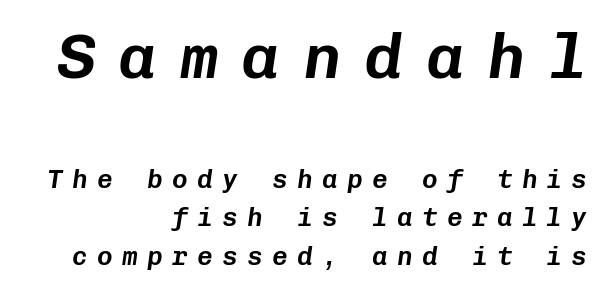
Q: Is the text italic (slanted)? A: Yes, it leans right by about 8 degrees.
Q: Is the text underlined? A: No.
Q: How is the paragraph aligned? A: Right-aligned.
Q: Is the spacing between letters normal or unusually wide? A: Unusually wide.
Q: Is the spacing between lines tight, normal or loose? A: Normal.
Q: Which block of text is set in a larger size, the first (top) or the second (bottom)? A: The first (top) one.
Q: Width (condensed, normal, or wide)? A: Normal.
Q: Stroke contrast? A: Low.
Q: x-height? A: Medium.
Q: Monospaced? A: Yes.
